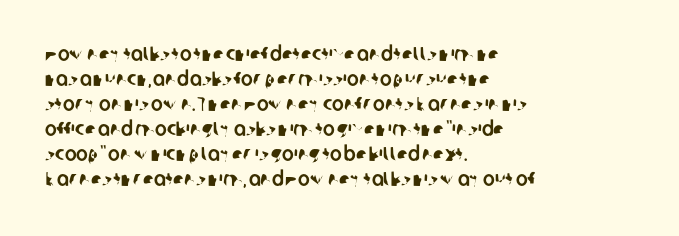
The image shows 20 px text type; set left-aligned, normal line spacing (1.25x), normal letter spacing, not underlined.
